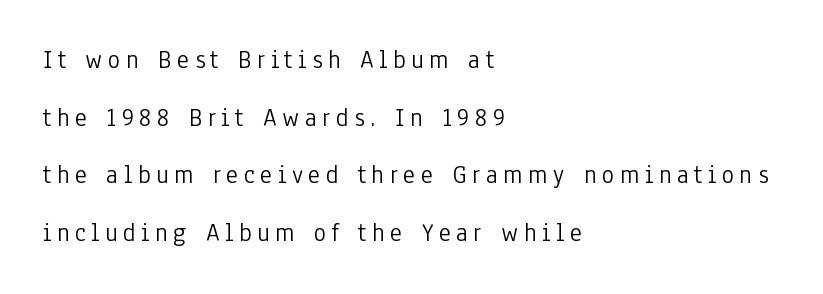
{"italic": "no", "bold": "no", "underline": "no", "align": "left", "line_spacing": "loose", "line_spacing_ratio": 2.22, "letter_spacing": "wide", "letter_spacing_em": 0.21, "glyph_px": 26}
